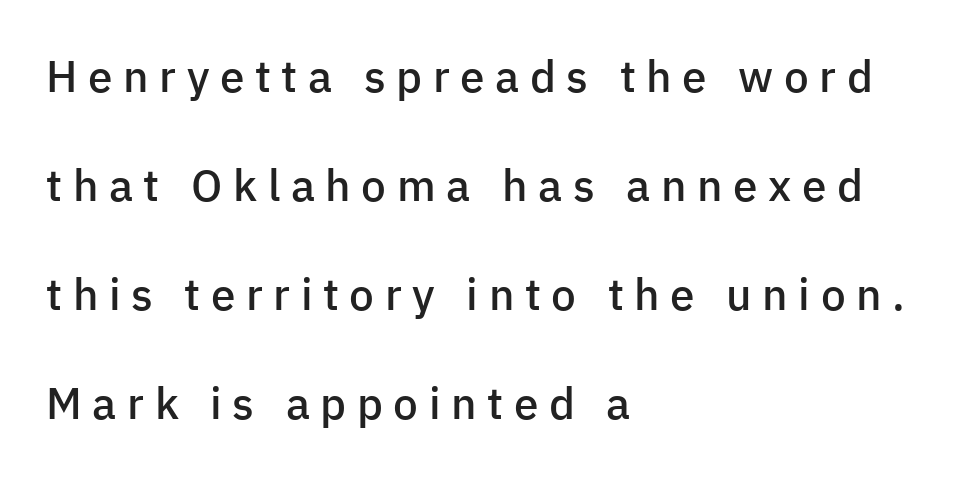
Q: Is the text bold? A: Semi-bold.
Q: Is the text italic (slanted)? A: No, it is upright.
Q: Is the typeface a serif or a sans-serif typeface? A: Sans-serif.
Q: Is the text underlined? A: No.
Q: How is the paragraph aligned? A: Left-aligned.
Q: Is the spacing between letters normal or unusually wide? A: Unusually wide.
Q: Is the spacing between lines tight, normal or loose? A: Loose.
Q: Width (condensed, normal, or wide)? A: Normal.
Q: Stroke contrast? A: Low.
Q: x-height? A: Medium.
Q: Monospaced? A: No.
